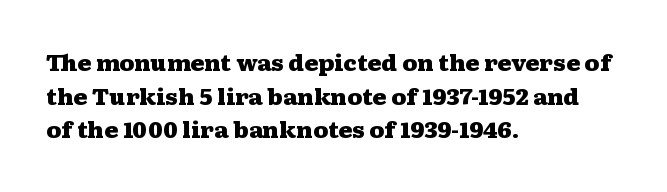
The image shows 21 px bold type, upright; set left-aligned, normal line spacing (1.6x), normal letter spacing, not underlined.
